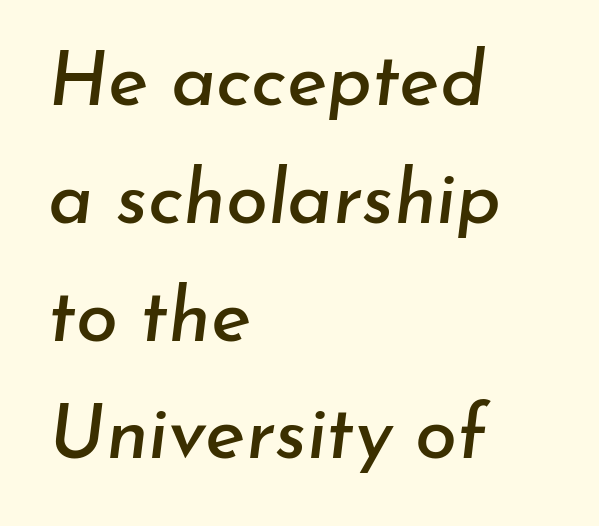
This sample is left-justified, so line endings fall wherever the words run out. Compared with typical paragraphs, the rows here are spaced about the same. This sample has the flowing, uneven cadence of proportional lettering. Short note: letters normally spaced. Slant detected: the letters are inclined.
